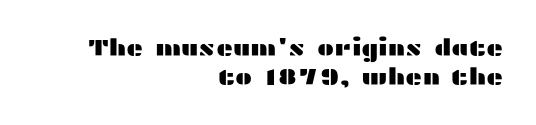
{"italic": "no", "underline": "no", "align": "right", "line_spacing": "normal", "line_spacing_ratio": 1.26, "letter_spacing": "normal", "letter_spacing_em": 0.0, "glyph_px": 23}
